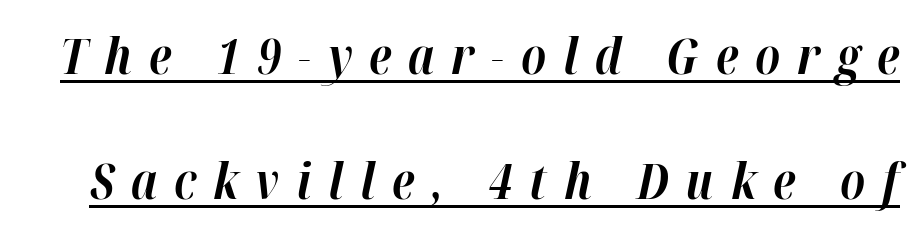
The image shows 50 px bold type, italic (leaning right); set loose line spacing (2.5x), unusually wide letter spacing (+0.34 em), underlined; high stroke contrast and a medium x-height.
